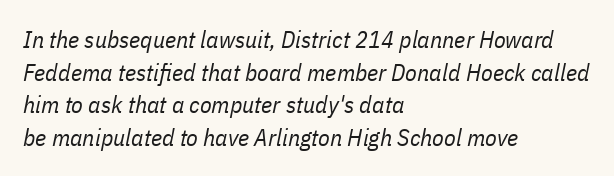
{"italic": "yes", "lean": "right", "slant_degrees": 11, "bold": "no", "underline": "no", "align": "left", "line_spacing": "normal", "line_spacing_ratio": 1.36, "letter_spacing": "normal", "letter_spacing_em": 0.0, "glyph_px": 24}
